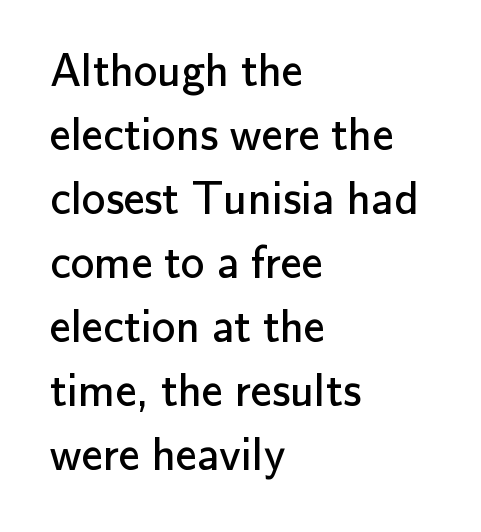
{"serif": "no", "italic": "no", "bold": "no", "weight": "regular", "width": "normal", "stroke_contrast": "low", "x_height": "small", "monospaced": "no", "underline": "no", "align": "left", "line_spacing": "normal", "line_spacing_ratio": 1.36, "letter_spacing": "normal", "letter_spacing_em": 0.0, "glyph_px": 47}
